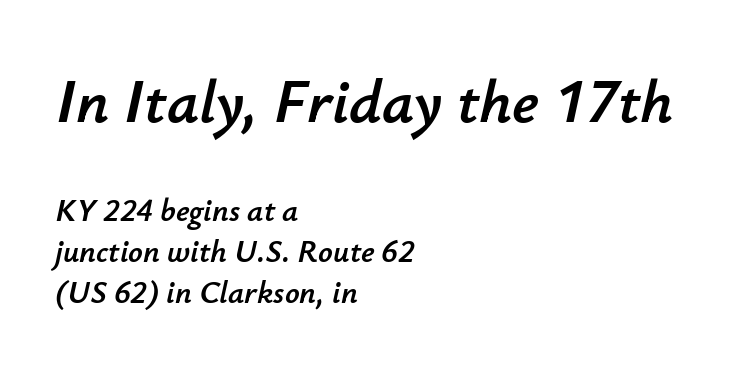
The image shows 63 px text type, italic (leaning right); set left-aligned, normal line spacing (1.29x), normal letter spacing, not underlined; the first (top) block is 1.97x larger; low stroke contrast and a small x-height.
